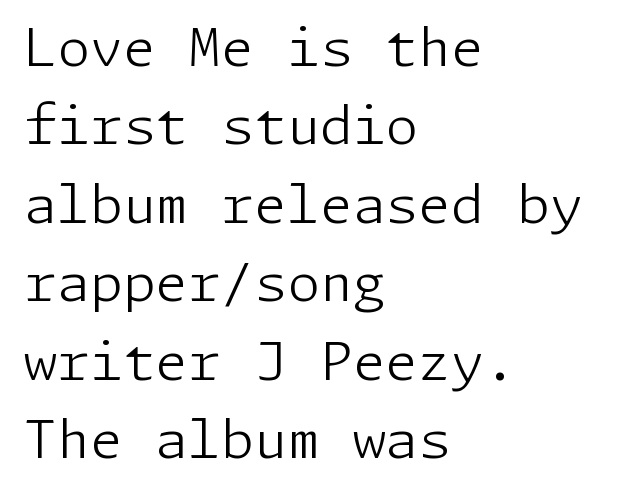
{"serif": "no", "italic": "no", "bold": "no", "weight": "light", "width": "normal", "stroke_contrast": "low", "x_height": "medium", "underline": "no", "align": "left", "line_spacing": "normal", "line_spacing_ratio": 1.48, "letter_spacing": "normal", "letter_spacing_em": 0.0, "glyph_px": 53}
